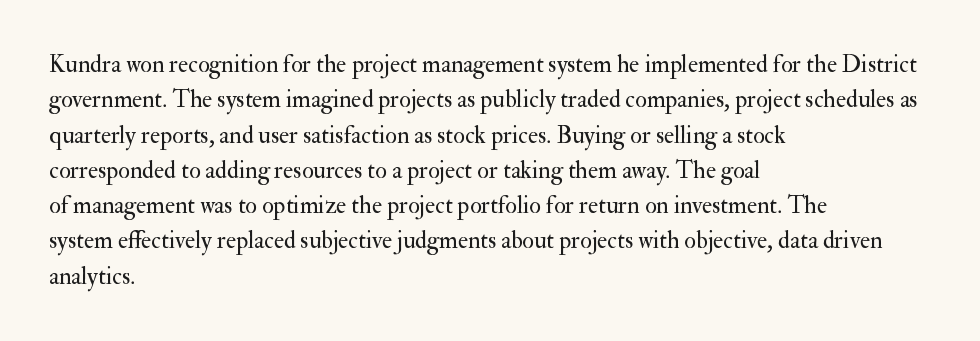
Tracking value appears to be zero — textbook default spacing. Posture: straight, roman, zero tilt. Leftover space on each line is placed entirely after the last word. This is not heavy type; no bold has been used.
